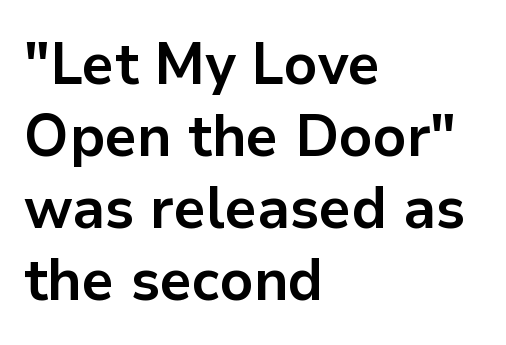
{"serif": "no", "italic": "no", "bold": "yes", "weight": "bold", "width": "normal", "stroke_contrast": "low", "x_height": "medium", "monospaced": "no", "underline": "no", "align": "left", "line_spacing_ratio": 1.22, "letter_spacing": "normal", "letter_spacing_em": 0.0, "glyph_px": 59}
